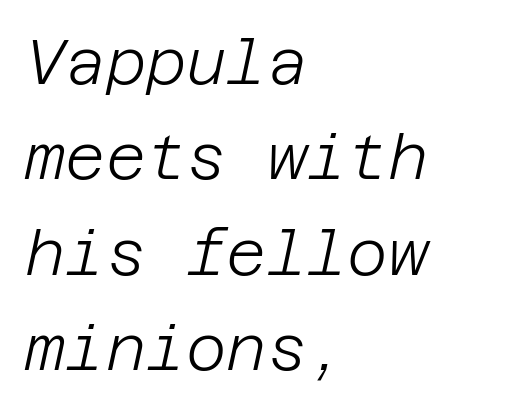
Leading matches the norm, producing a regular column. The typesetter chose a ragged-right arrangement here. No word sits above an underline. What stands out about the letter spacing? Nothing — it is the standard amount. Summary of weight: not heavy and not bold.
